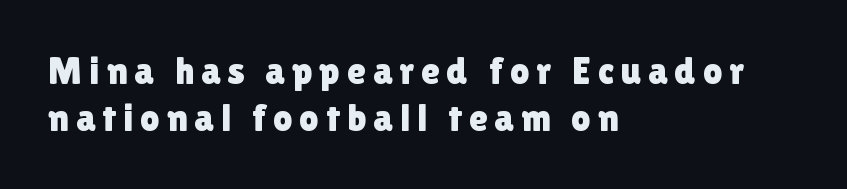
Leading: standard. Line starts are locked; line ends wander. The text was rendered using a sans face with plain stroke endings. The passage shown is not underscored anywhere.
